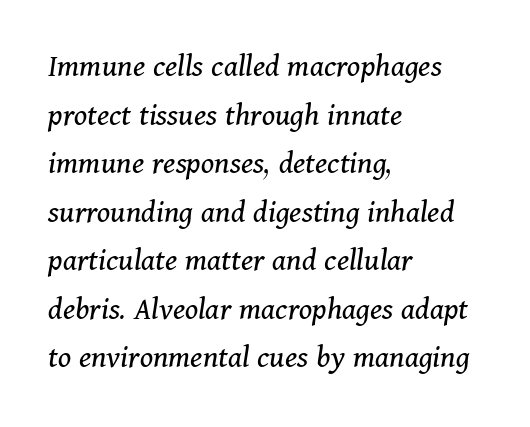
The image shows 33 px regular-weight serif type, italic (leaning right); set left-aligned, normal line spacing (1.47x), normal letter spacing, not underlined; medium stroke contrast and a medium x-height.
